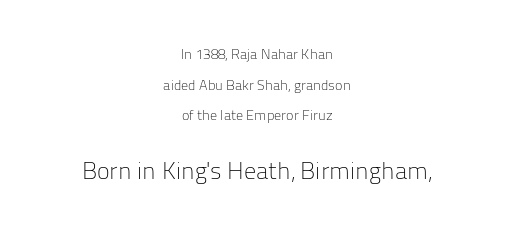
The image shows 24 px text type, upright; set centered, loose line spacing (2.18x), normal letter spacing, not underlined; the second (bottom) block is 1.71x larger.
